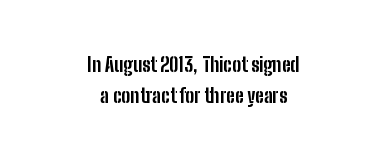
The image shows 20 px bold type, upright; set centered, normal line spacing (1.56x), normal letter spacing, not underlined.
